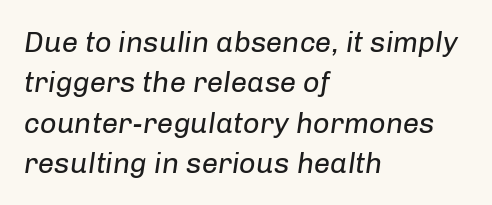
Q: Is the text bold? A: No.
Q: Is the text italic (slanted)? A: Yes, it leans right by about 8 degrees.
Q: Is the text underlined? A: No.
Q: How is the paragraph aligned? A: Left-aligned.
Q: Is the spacing between letters normal or unusually wide? A: Normal.
Q: Is the spacing between lines tight, normal or loose? A: Normal.
Q: Width (condensed, normal, or wide)? A: Normal.
Q: Stroke contrast? A: Low.
Q: x-height? A: Medium.
Q: Monospaced? A: No.
